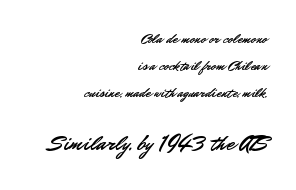
The image shows 22 px text type; set right-aligned, loose line spacing (1.94x), normal letter spacing, not underlined; the second (bottom) block is 1.57x larger.
